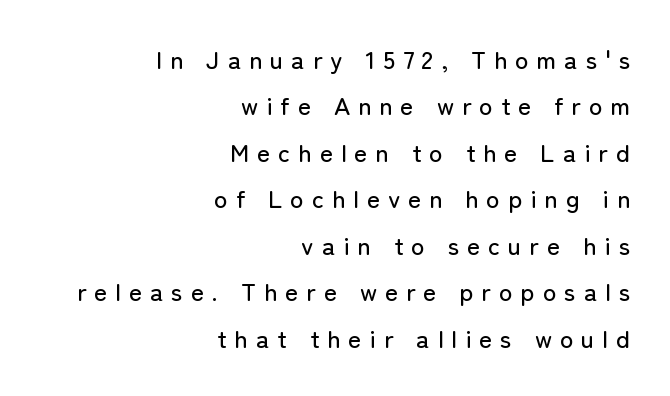
Q: Is the text italic (slanted)? A: No, it is upright.
Q: Is the text underlined? A: No.
Q: How is the paragraph aligned? A: Right-aligned.
Q: Is the spacing between letters normal or unusually wide? A: Unusually wide.
